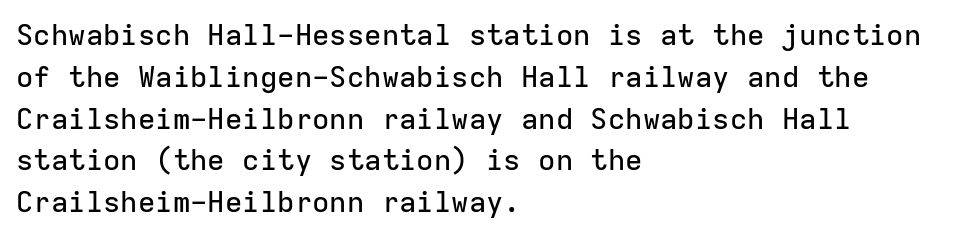
The image shows 29 px sans-serif type, upright, monospaced; set left-aligned, normal line spacing (1.44x), normal letter spacing, not underlined; low stroke contrast and a medium x-height.
